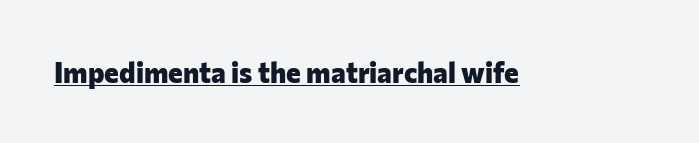
Does the type have serifs? No, each stem ends abruptly. Looks like someone drew a line under every word here. Pretty heavy lettering here — definitely bold. If you drew a line through each stem, it would be perfectly vertical. Note the varied advance widths — an 'i' is clearly narrower than an 'm'.
